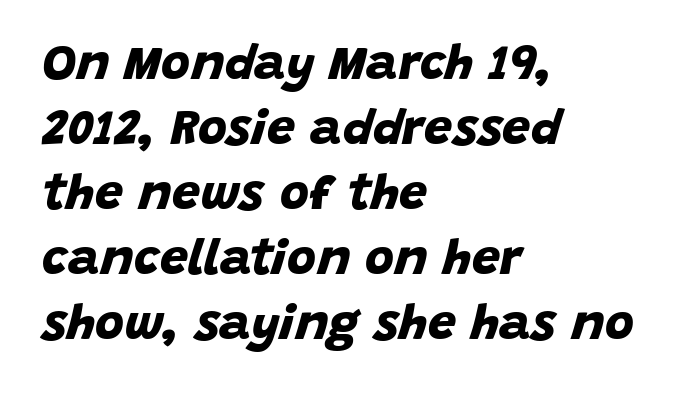
{"serif": "no", "bold": "yes", "weight": "bold", "width": "normal", "stroke_contrast": "low", "x_height": "large", "monospaced": "no", "underline": "no", "align": "left", "line_spacing": "normal", "line_spacing_ratio": 1.3, "letter_spacing": "normal", "letter_spacing_em": 0.0, "glyph_px": 50}
